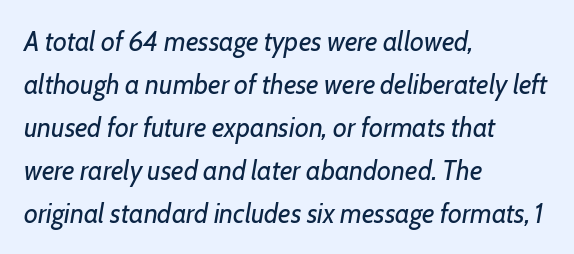
Q: Is the text bold? A: No.
Q: Is the text italic (slanted)? A: Yes, it leans right by about 7 degrees.
Q: Is the text underlined? A: No.
Q: How is the paragraph aligned? A: Left-aligned.
Q: Is the spacing between letters normal or unusually wide? A: Normal.
Q: Is the spacing between lines tight, normal or loose? A: Normal.
